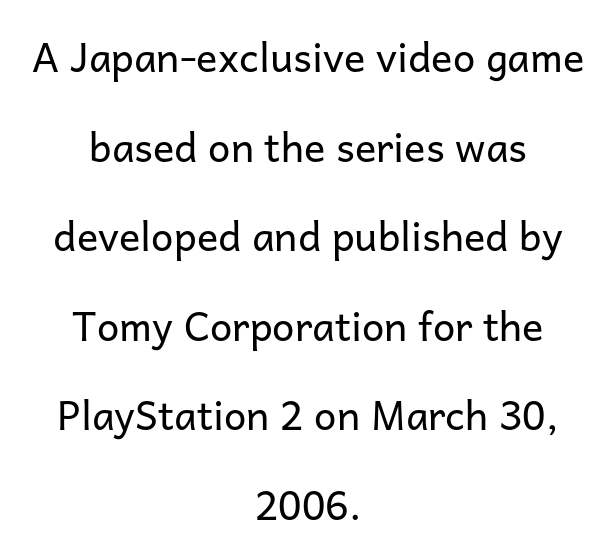
The letterforms sit at book weight or below. The face used here is proportionally spaced, like ordinary book or web type. Underline: absent. The gaps between neighbouring characters are ordinary and unremarkable. Casual observation: everything's sitting right in the middle. Are there feet on the stems? There aren't — it's a sans.
